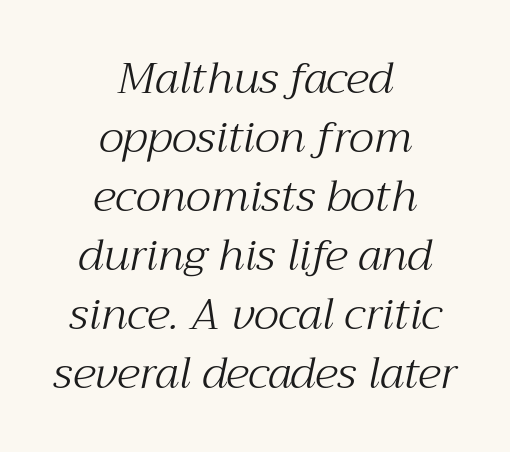
If you measured baseline to baseline, you'd find a middling distance. The weight would be labelled regular, book, light, or lighter still. Serifs: yes, visible at the terminals of the letterforms. Is this a fixed-width face? No — the glyphs have proportional, varying widths. Nobody drew a line under any word here. The line texture is even and compact thanks to regular tracking.
